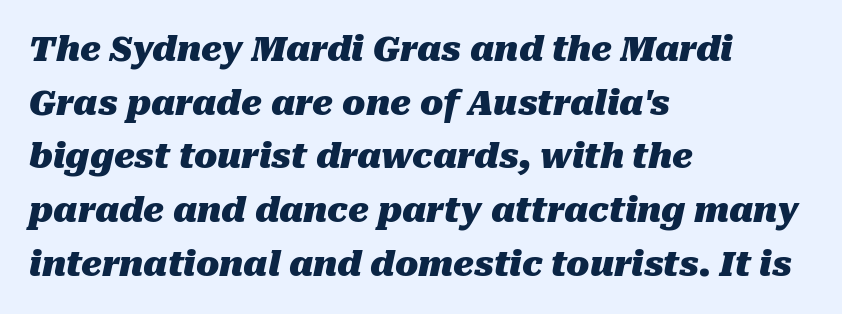
You could call the tracking neutral — neither tight nor loose. Just letters on the line, the space beneath them empty. Normally led — the rows are evenly, conventionally spaced. Horizontally, the lines are justified to the leading edge only.
